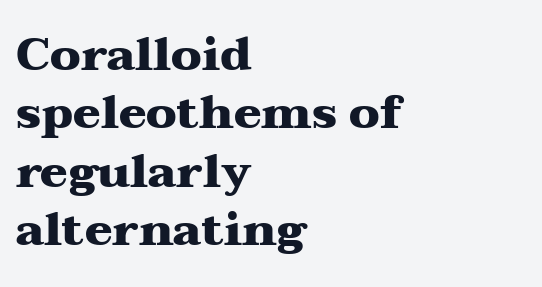
{"serif": "yes", "italic": "no", "bold": "yes", "weight": "heavy", "width": "wide", "stroke_contrast": "medium", "x_height": "medium", "monospaced": "no", "underline": "no", "align": "left", "line_spacing": "normal", "line_spacing_ratio": 1.27, "letter_spacing": "normal", "letter_spacing_em": 0.0, "glyph_px": 46}
